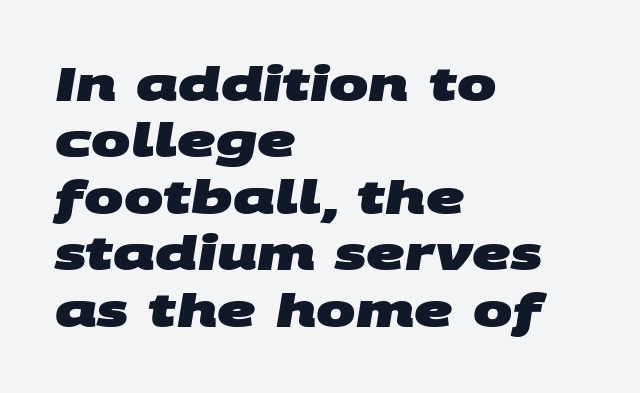
Each letter keeps its own natural width here, so spacing adapts to shape. Students, this is bold: see how much ink each stroke carries. Each row of text sits above clean, open space. Type style note: lacks serifs.
